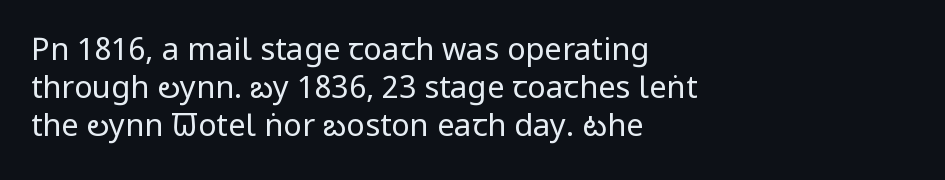
The image shows 31 px regular-weight, condensed sans-serif type, upright; set left-aligned, line spacing 1.22x, normal letter spacing, not underlined; low stroke contrast and a large x-height.
